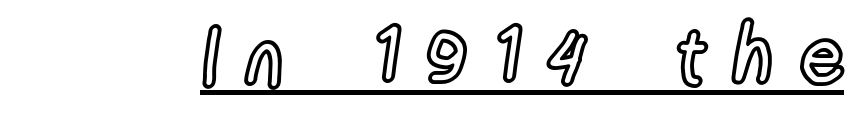
A typesetter would call this heavily tracked-out type. Varying glyph widths throughout — classic text-font behaviour. Glance below the letters and you will spot a drawn line.
